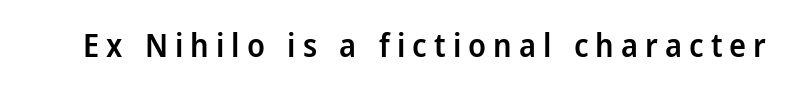
{"serif": "no", "italic": "no", "bold": "semi", "weight": "semibold", "width": "normal", "stroke_contrast": "low", "x_height": "medium", "monospaced": "no", "underline": "no", "letter_spacing": "wide", "letter_spacing_em": 0.22, "glyph_px": 32}
